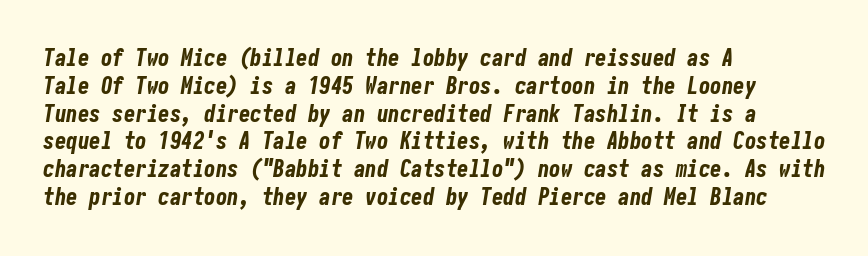
The image shows 23 px bold type, italic (leaning right); set left-aligned, line spacing 1.21x, normal letter spacing, not underlined.
